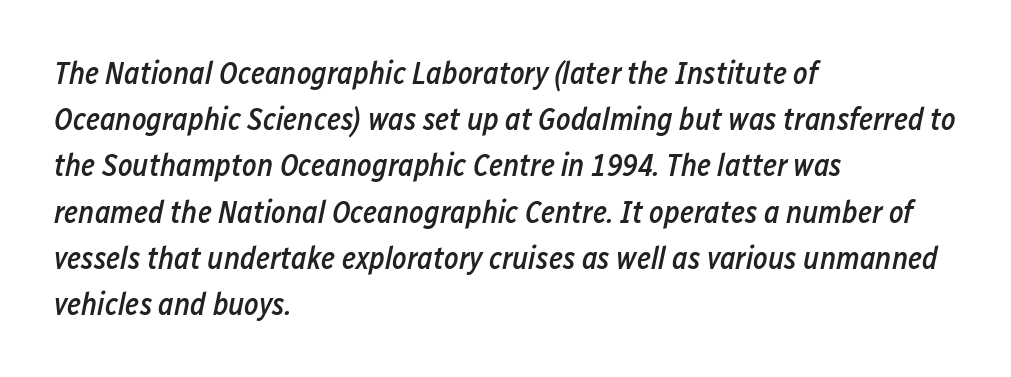
The image shows 31 px semibold, condensed type, italic (leaning right); set left-aligned, normal line spacing (1.49x), normal letter spacing, not underlined; low stroke contrast and a medium x-height.
